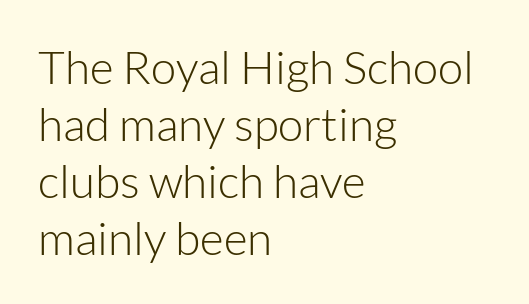
Q: Is the text bold? A: No.
Q: Is the text italic (slanted)? A: No, it is upright.
Q: Is the typeface a serif or a sans-serif typeface? A: Sans-serif.
Q: Is the text underlined? A: No.
Q: How is the paragraph aligned? A: Left-aligned.
Q: Is the spacing between letters normal or unusually wide? A: Normal.
Q: Width (condensed, normal, or wide)? A: Normal.
Q: Stroke contrast? A: Low.
Q: x-height? A: Medium.
Q: Monospaced? A: No.
